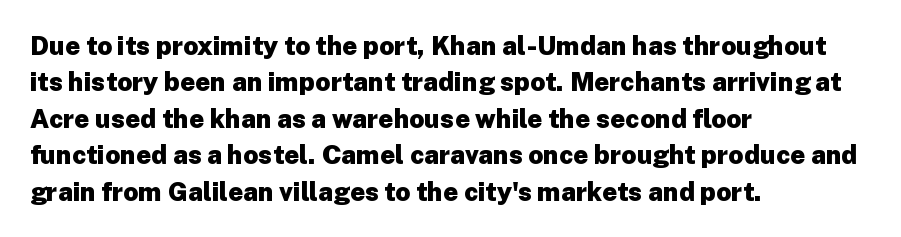
{"italic": "no", "bold": "yes", "underline": "no", "align": "left", "line_spacing": "normal", "line_spacing_ratio": 1.4, "letter_spacing": "normal", "letter_spacing_em": 0.0, "glyph_px": 26}
